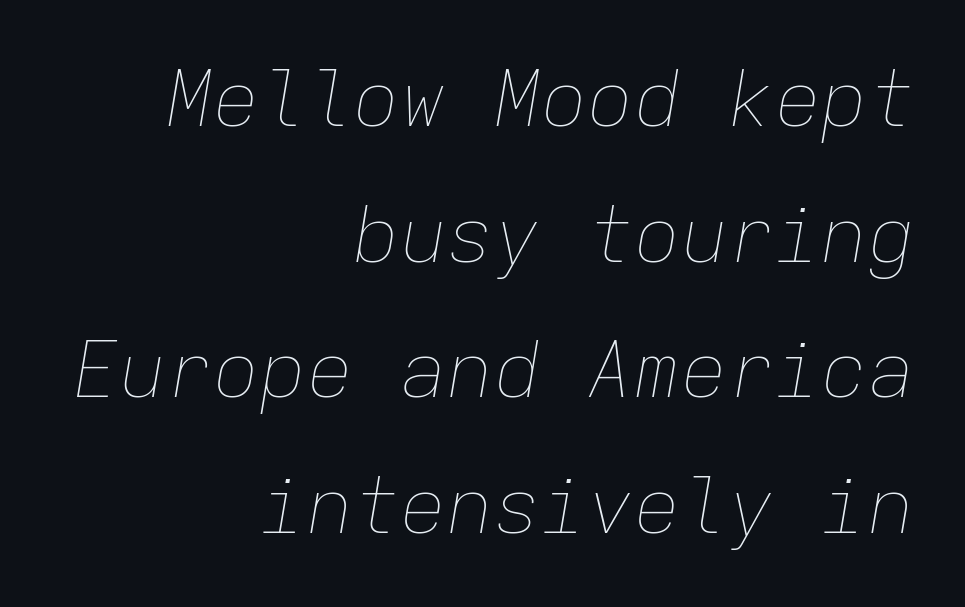
The image shows 78 px thin type, italic (leaning right), monospaced; set right-aligned, line spacing 1.74x, normal letter spacing, not underlined; low stroke contrast and a medium x-height.
